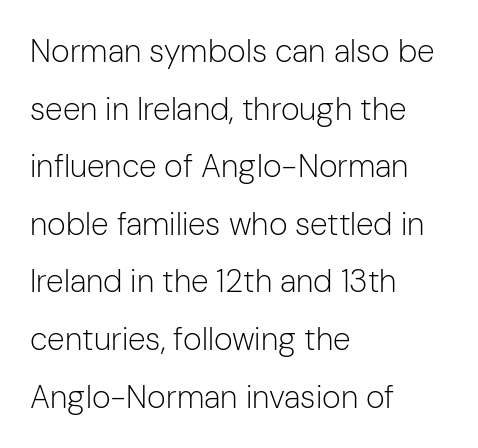
The image shows 32 px light sans-serif type, upright; set left-aligned, line spacing 1.8x, normal letter spacing, not underlined; low stroke contrast and a medium x-height.
